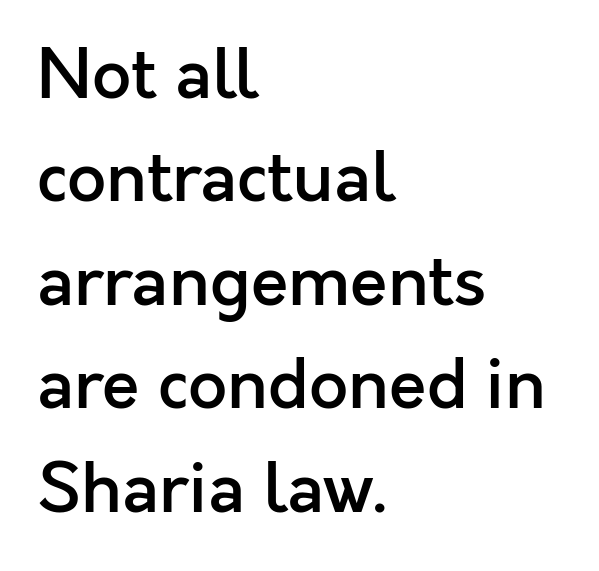
Caption: multi-line text, flush left, ragged right. This is moderately heavy type, rendered in semibold. Just letters on the line, the space beneath them empty. Serifs: no, the terminals of the letterforms are clean. The letters stand straight up with perfectly vertical stems.
